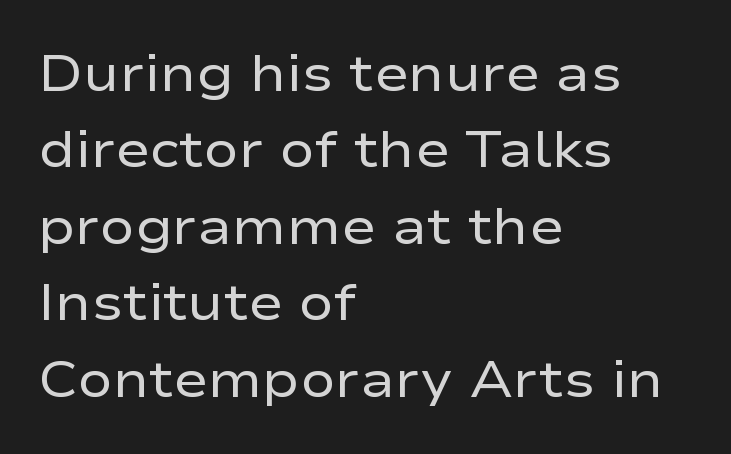
The image shows 52 px regular-weight, wide sans-serif type, upright; set left-aligned, normal line spacing (1.47x), normal letter spacing, not underlined; low stroke contrast and a medium x-height.
